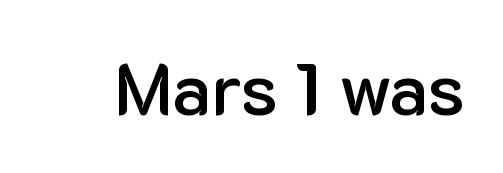
{"serif": "no", "italic": "no", "bold": "semi", "weight": "semibold", "width": "normal", "stroke_contrast": "low", "x_height": "medium", "monospaced": "no", "underline": "no", "letter_spacing": "normal", "letter_spacing_em": 0.0, "glyph_px": 72}
